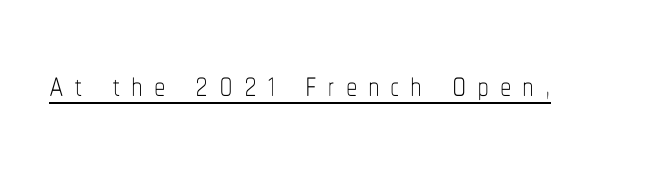
A continuous stroke trails under the words, as in a hyperlink. This reads as an unemphasized weight, regular at the heaviest. Letter spacing: wide. This sample has the flowing, uneven cadence of proportional lettering. Posture: upright roman.
